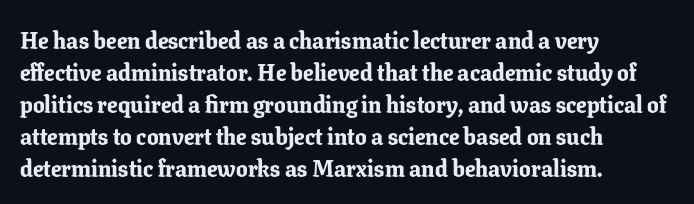
Compared with typical paragraphs, the rows here are spaced about the same. In terms of posture, this sample is upright. You'd pick this weight for a headline — it's a proper bold. Typeset ragged right — the left edge is the straight one.
